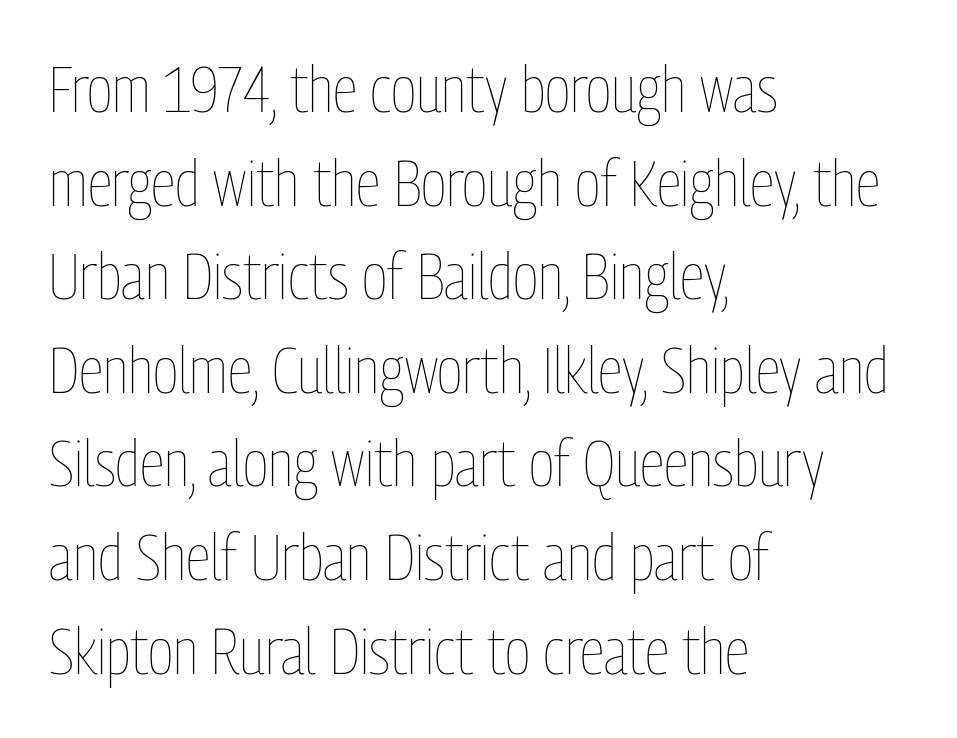
The image shows 65 px thin, condensed type, upright; set left-aligned, normal line spacing (1.44x), normal letter spacing, not underlined; low stroke contrast and a medium x-height.
